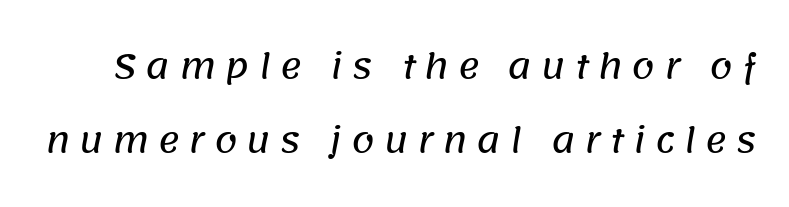
Q: Is the typeface a serif or a sans-serif typeface? A: Sans-serif.
Q: Is the text underlined? A: No.
Q: Is the spacing between letters normal or unusually wide? A: Unusually wide.
Q: Is the spacing between lines tight, normal or loose? A: Loose.
Q: Width (condensed, normal, or wide)? A: Normal.
Q: Stroke contrast? A: Low.
Q: x-height? A: Large.
Q: Monospaced? A: No.
